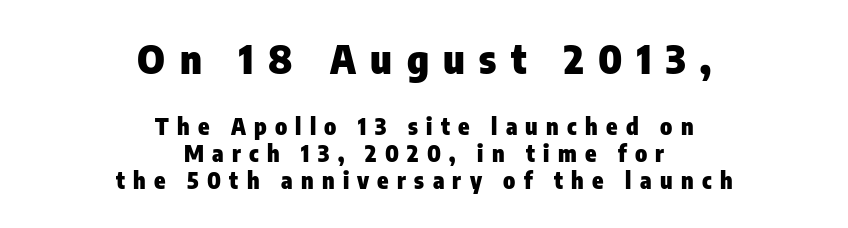
{"serif": "no", "italic": "no", "bold": "yes", "weight": "heavy", "width": "condensed", "stroke_contrast": "low", "x_height": "medium", "monospaced": "no", "underline": "no", "align": "center", "line_spacing_ratio": 1.18, "letter_spacing": "wide", "letter_spacing_em": 0.36, "larger_block": "first", "size_ratio": 1.74, "glyph_px": 40}
